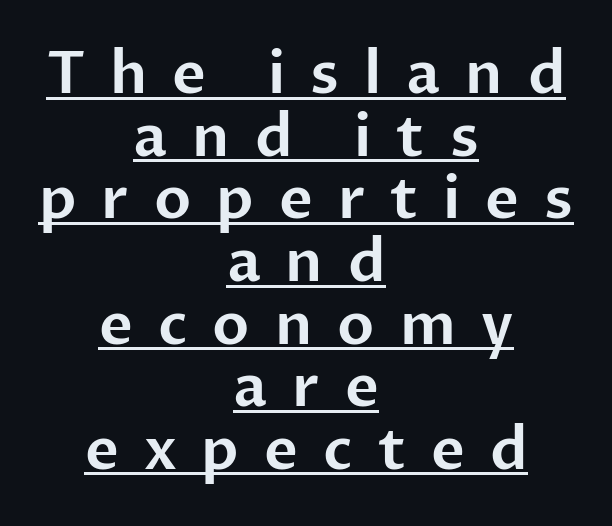
The image shows 58 px sans-serif type, upright; set centered, tight line spacing (1.08x), unusually wide letter spacing (+0.43 em), underlined; low stroke contrast and a medium x-height.
